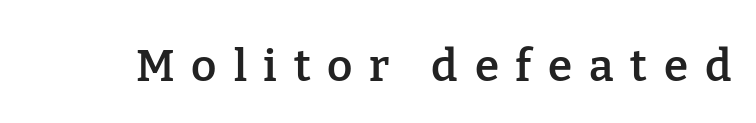
This sample uses a serif face. The passage shown is typed in a proportional face where columns would drift. This rendering features lettering with no underline. This is moderately heavy type, rendered in semibold.
